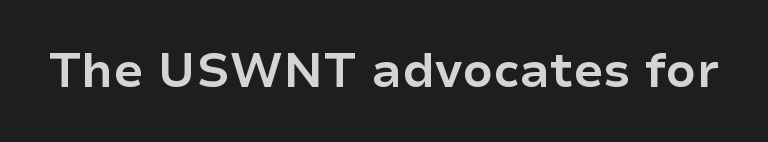
Q: Is the text bold? A: Yes.
Q: Is the text italic (slanted)? A: No, it is upright.
Q: Is the typeface a serif or a sans-serif typeface? A: Sans-serif.
Q: Is the text underlined? A: No.
Q: Is the spacing between letters normal or unusually wide? A: Normal.
Q: Width (condensed, normal, or wide)? A: Normal.
Q: Stroke contrast? A: Low.
Q: x-height? A: Medium.
Q: Monospaced? A: No.
